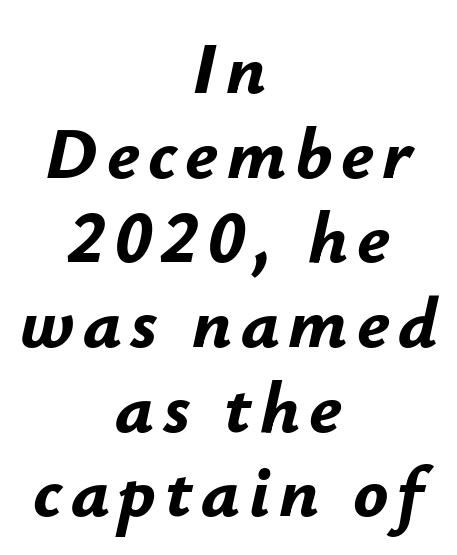
{"italic": "yes", "lean": "right", "slant_degrees": 12, "bold": "yes", "weight": "bold", "width": "normal", "stroke_contrast": "low", "x_height": "small", "monospaced": "no", "underline": "no", "align": "center", "line_spacing_ratio": 1.16, "glyph_px": 73}
